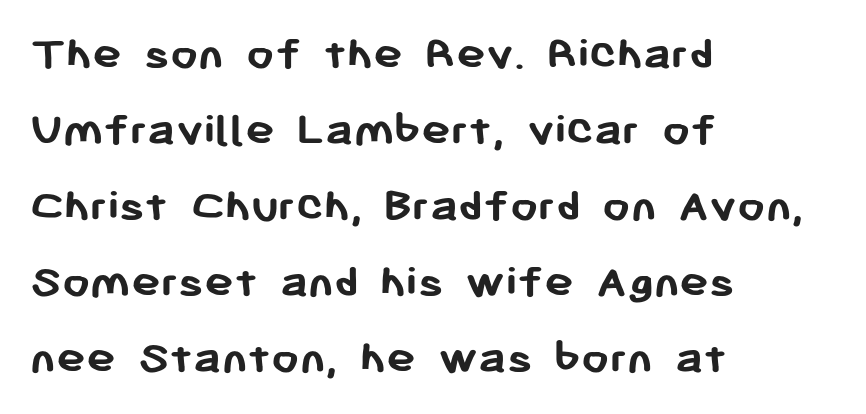
The image shows 49 px semibold sans-serif type, upright; set left-aligned, normal line spacing (1.55x), normal letter spacing, not underlined; low stroke contrast and a medium x-height.
